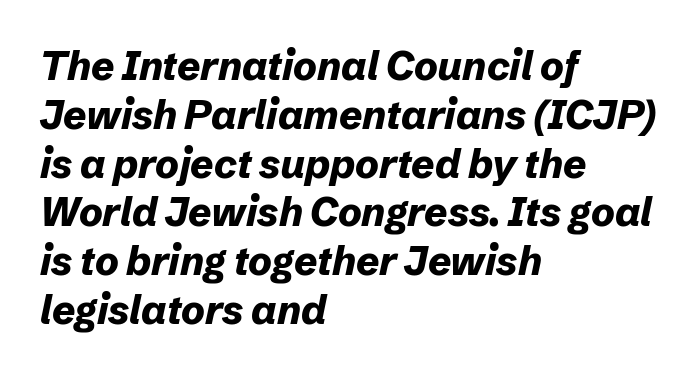
Q: Is the text bold? A: Yes.
Q: Is the text italic (slanted)? A: Yes, it leans right by about 12 degrees.
Q: Is the text underlined? A: No.
Q: How is the paragraph aligned? A: Left-aligned.
Q: Is the spacing between letters normal or unusually wide? A: Normal.
Q: Width (condensed, normal, or wide)? A: Normal.
Q: Stroke contrast? A: Low.
Q: x-height? A: Medium.
Q: Monospaced? A: No.
